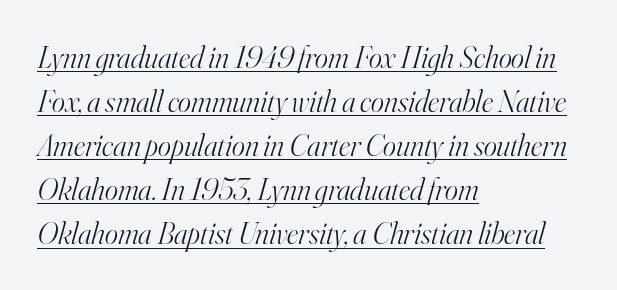
{"serif": "yes", "italic": "yes", "lean": "right", "slant_degrees": 16, "bold": "no", "weight": "light", "width": "normal", "stroke_contrast": "high", "x_height": "small", "monospaced": "no", "underline": "yes", "align": "left", "line_spacing": "normal", "line_spacing_ratio": 1.42, "letter_spacing": "normal", "letter_spacing_em": 0.0, "glyph_px": 31}
